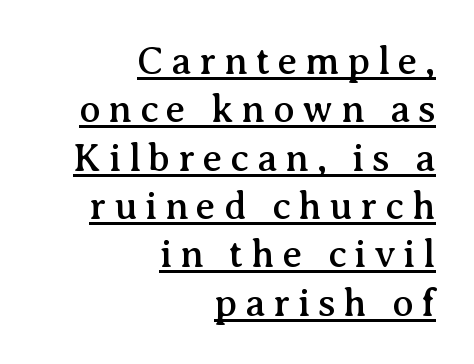
Q: Is the text italic (slanted)? A: No, it is upright.
Q: Is the typeface a serif or a sans-serif typeface? A: Serif.
Q: Is the text underlined? A: Yes.
Q: How is the paragraph aligned? A: Right-aligned.
Q: Is the spacing between letters normal or unusually wide? A: Unusually wide.
Q: Width (condensed, normal, or wide)? A: Normal.
Q: Stroke contrast? A: Medium.
Q: x-height? A: Medium.
Q: Monospaced? A: No.
